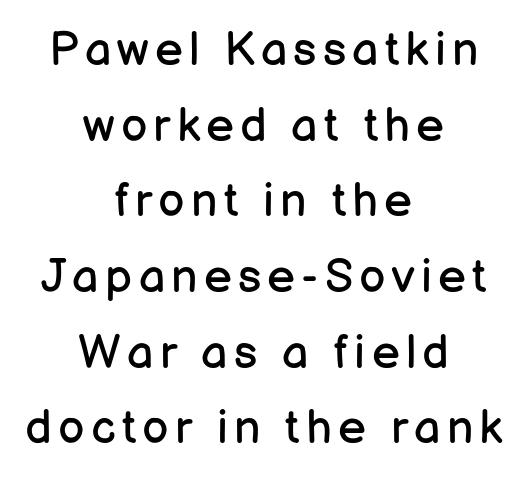
The image shows 47 px regular-weight sans-serif type, upright; set centered, normal line spacing (1.61x), not underlined; low stroke contrast and a medium x-height.
